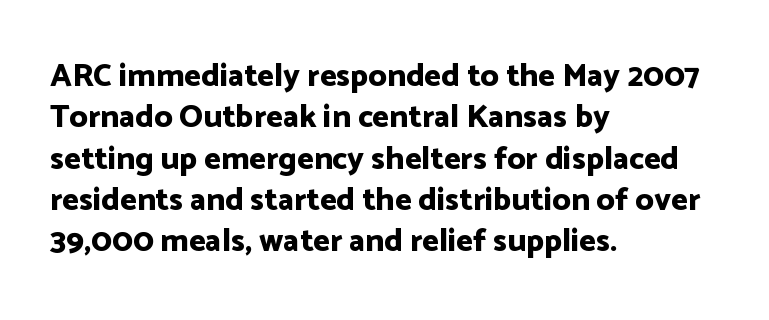
Q: Is the text bold? A: Yes.
Q: Is the text italic (slanted)? A: No, it is upright.
Q: Is the typeface a serif or a sans-serif typeface? A: Sans-serif.
Q: Is the text underlined? A: No.
Q: How is the paragraph aligned? A: Left-aligned.
Q: Is the spacing between letters normal or unusually wide? A: Normal.
Q: Is the spacing between lines tight, normal or loose? A: Normal.
Q: Width (condensed, normal, or wide)? A: Normal.
Q: Stroke contrast? A: Low.
Q: x-height? A: Medium.
Q: Monospaced? A: No.
